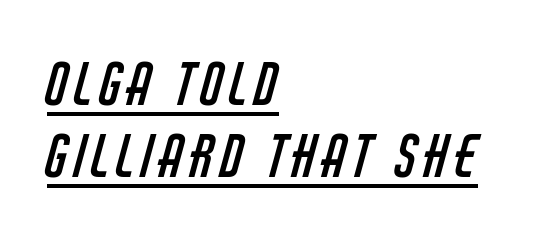
This sample has the flowing, uneven cadence of proportional lettering. Underline: present. The face used here is a sans, in the tradition of grotesques and geometrics. Layout note: lines flush left.
